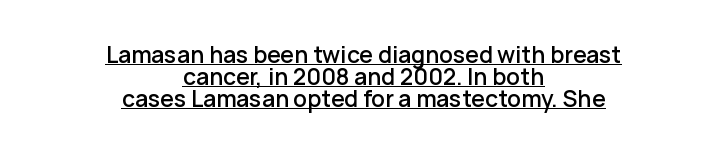
The image shows 23 px text type, upright; set centered, tight line spacing (0.96x), normal letter spacing, underlined.
